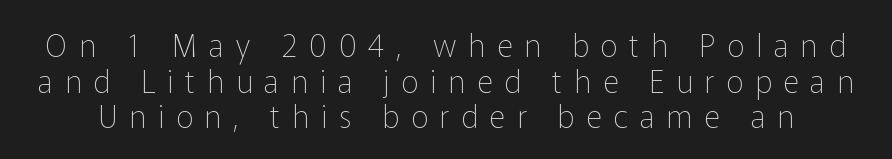
Bold? No — there's no thickening of the strokes. Characters remain perfectly vertical along every line. Are there feet on the stems? There aren't — it's a sans. Line spacing here is tight. The passage shown is typed in a proportional face where columns would drift. Any mark beneath the type? The region is blank.
